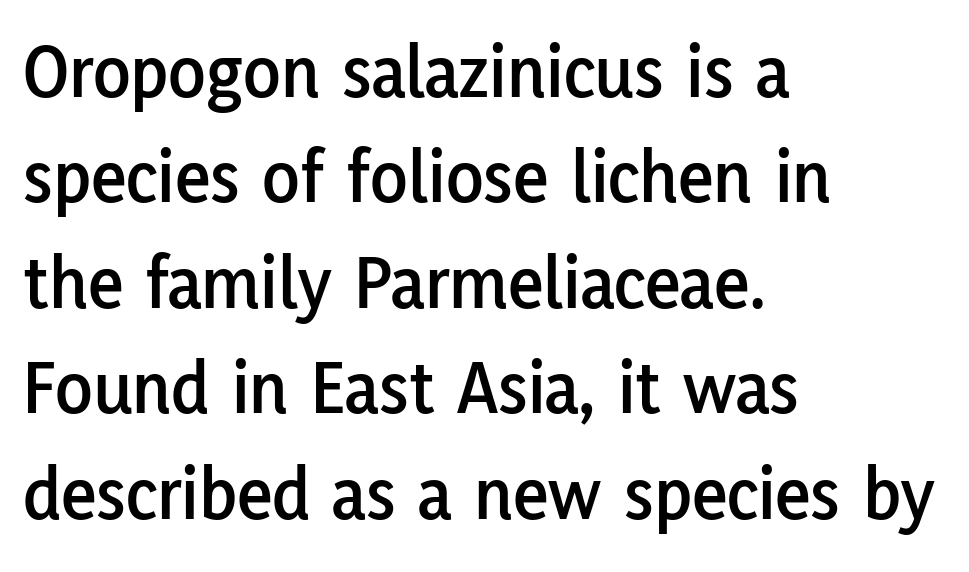
The image shows 77 px sans-serif type, upright; set left-aligned, normal line spacing (1.37x), normal letter spacing, not underlined; low stroke contrast and a medium x-height.
